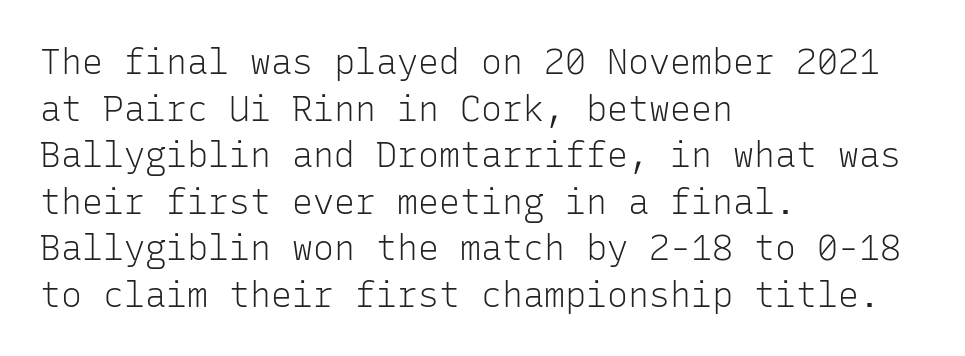
Nothing sits at the stroke ends, so this counts as sans-serif. Leading: standard. Any mark beneath the type? The region is blank. Is this a fixed-width face? Yes — each glyph sits in an identical cell.
